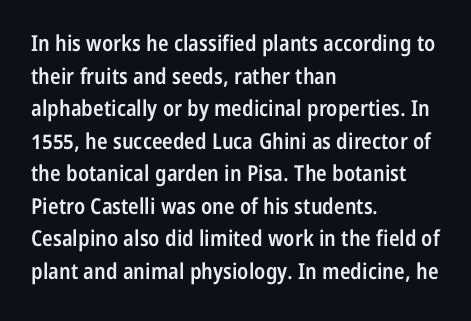
Q: Is the text bold? A: Semi-bold.
Q: Is the text italic (slanted)? A: No, it is upright.
Q: Is the text underlined? A: No.
Q: How is the paragraph aligned? A: Left-aligned.
Q: Is the spacing between letters normal or unusually wide? A: Normal.
Q: Is the spacing between lines tight, normal or loose? A: Normal.
